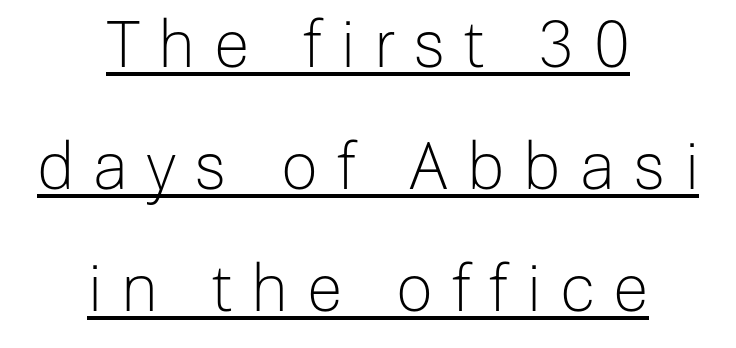
The image shows 65 px light sans-serif type, upright; set centered, line spacing 1.88x, unusually wide letter spacing (+0.29 em), underlined; low stroke contrast and a medium x-height.
